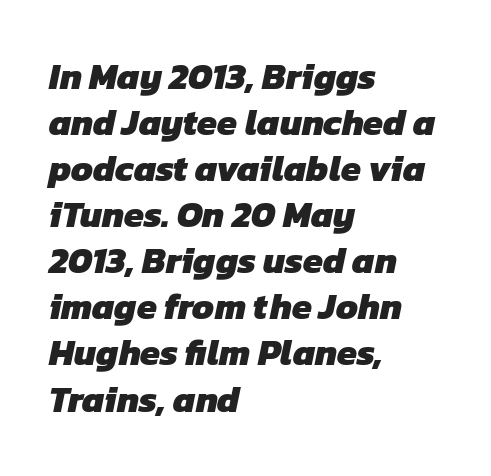
Q: Is the text bold? A: Yes.
Q: Is the typeface a serif or a sans-serif typeface? A: Sans-serif.
Q: Is the text underlined? A: No.
Q: How is the paragraph aligned? A: Left-aligned.
Q: Is the spacing between letters normal or unusually wide? A: Normal.
Q: Is the spacing between lines tight, normal or loose? A: Normal.
Q: Width (condensed, normal, or wide)? A: Normal.
Q: Stroke contrast? A: Low.
Q: x-height? A: Medium.
Q: Monospaced? A: No.
